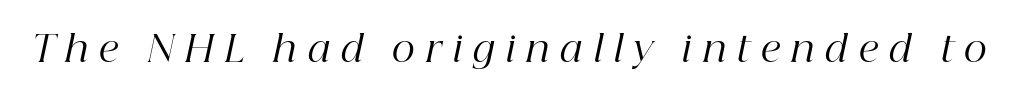
The image shows 36 px regular-weight serif type, italic (leaning right); set unusually wide letter spacing (+0.31 em), not underlined; high stroke contrast and a medium x-height.
